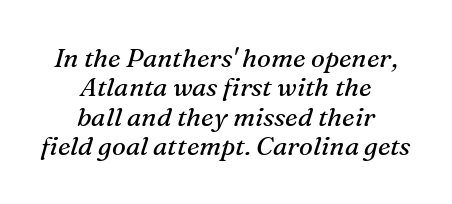
{"italic": "yes", "lean": "right", "slant_degrees": 16, "bold": "no", "underline": "no", "align": "center", "line_spacing": "tight", "line_spacing_ratio": 1.13, "letter_spacing": "normal", "letter_spacing_em": 0.0, "glyph_px": 26}
